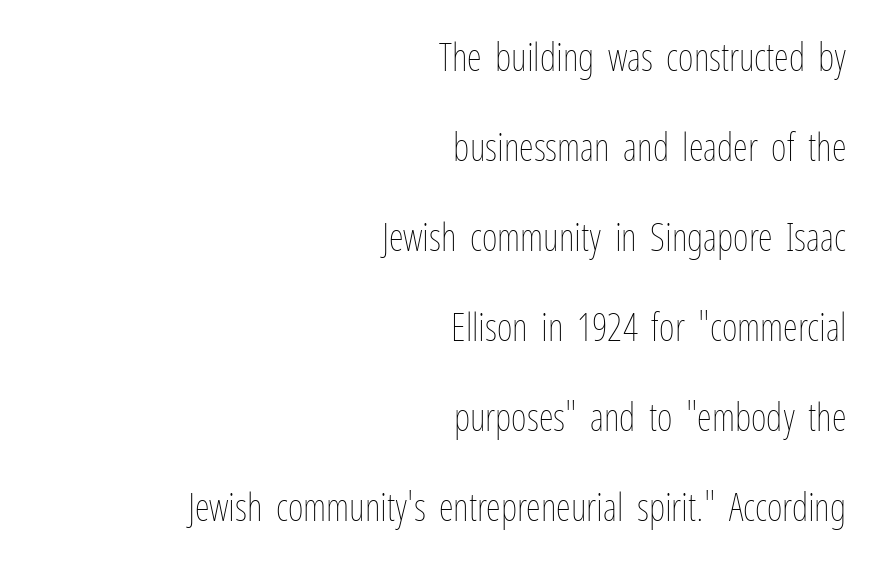
The image shows 38 px thin, condensed type, upright; set right-aligned, loose line spacing (2.37x), normal letter spacing, not underlined; low stroke contrast and a medium x-height.
